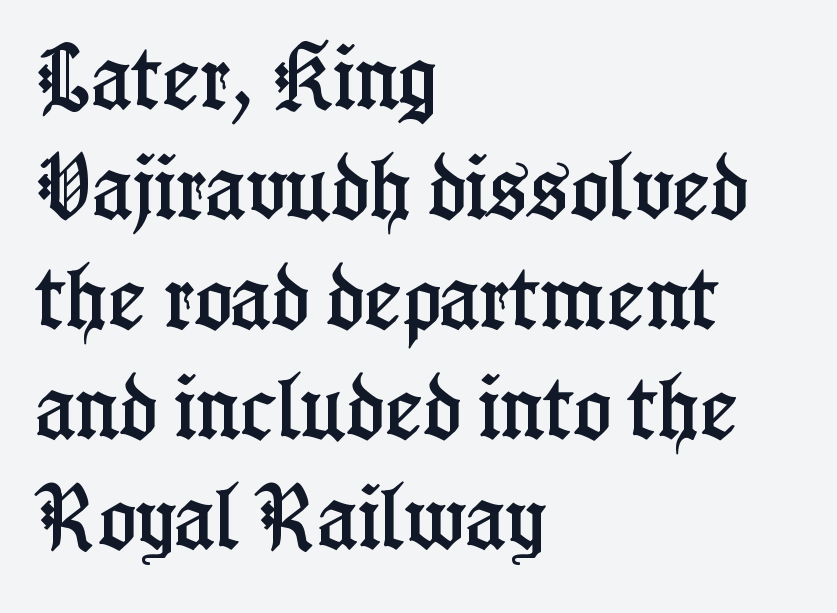
The image shows 71 px condensed serif type, upright; set left-aligned, normal line spacing (1.55x), normal letter spacing, not underlined; low stroke contrast and a medium x-height.
